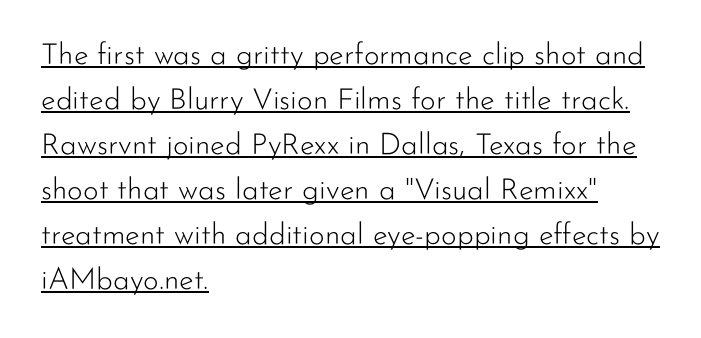
Q: Is the text bold? A: No.
Q: Is the text italic (slanted)? A: No, it is upright.
Q: Is the typeface a serif or a sans-serif typeface? A: Sans-serif.
Q: Is the text underlined? A: Yes.
Q: How is the paragraph aligned? A: Left-aligned.
Q: Is the spacing between letters normal or unusually wide? A: Normal.
Q: Is the spacing between lines tight, normal or loose? A: Normal.
Q: Width (condensed, normal, or wide)? A: Normal.
Q: Stroke contrast? A: Low.
Q: x-height? A: Small.
Q: Monospaced? A: No.
